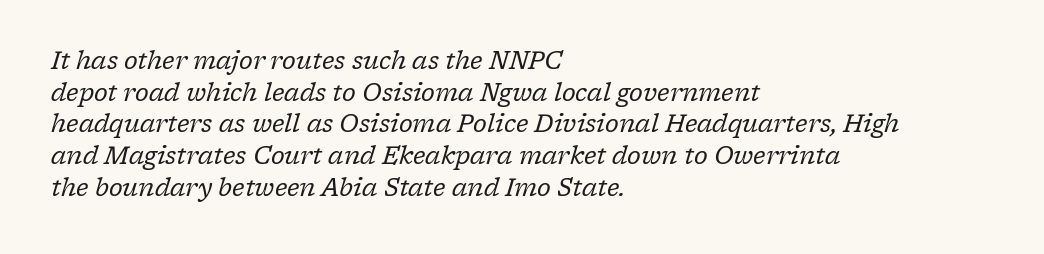
Q: Is the text bold? A: No.
Q: Is the text italic (slanted)? A: Yes, it leans right by about 17 degrees.
Q: Is the text underlined? A: No.
Q: How is the paragraph aligned? A: Left-aligned.
Q: Is the spacing between letters normal or unusually wide? A: Normal.
Q: Is the spacing between lines tight, normal or loose? A: Normal.
